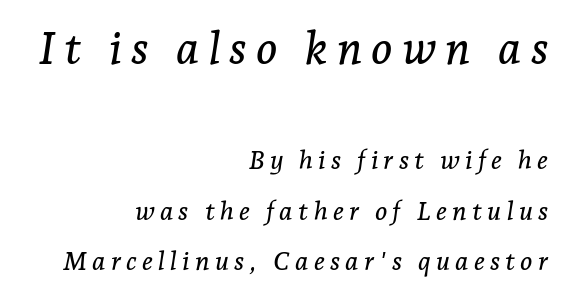
Someone cranked the tracking dial way up on this one. All the whitespace from short lines collects on the left. The face used here has a pronounced slope to its letters. I'd call this a serif setting — the letters wear small feet. Looks like regular typesetting: each glyph gets only the width it needs. This layout puts the oversized block above and the modest block below.
